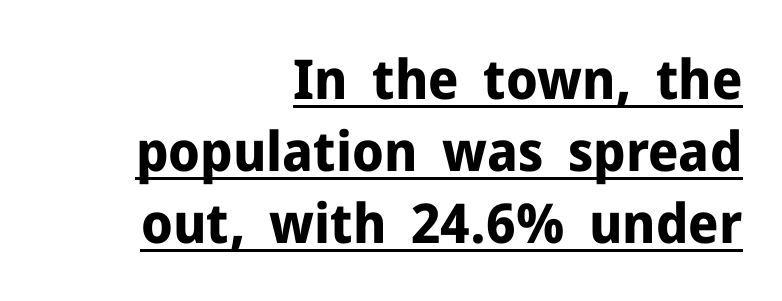
{"serif": "no", "italic": "no", "bold": "yes", "weight": "bold", "width": "normal", "stroke_contrast": "low", "x_height": "medium", "monospaced": "no", "underline": "yes", "align": "right", "line_spacing": "normal", "line_spacing_ratio": 1.31, "letter_spacing": "normal", "letter_spacing_em": 0.0, "glyph_px": 55}
